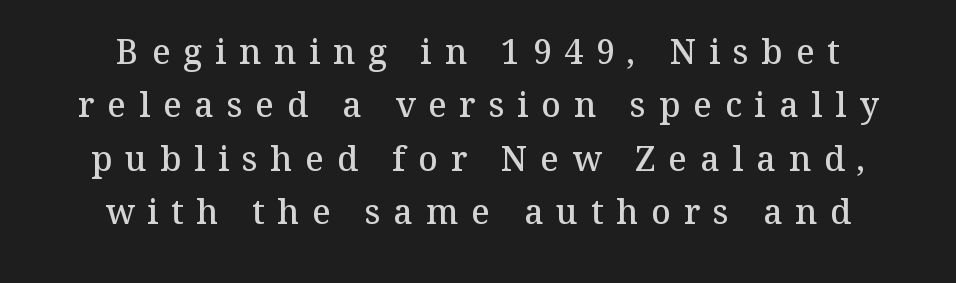
{"serif": "yes", "italic": "no", "bold": "semi", "weight": "semibold", "width": "normal", "stroke_contrast": "medium", "x_height": "medium", "monospaced": "no", "underline": "no", "align": "center", "line_spacing": "normal", "line_spacing_ratio": 1.57, "letter_spacing": "wide", "letter_spacing_em": 0.38, "glyph_px": 34}
